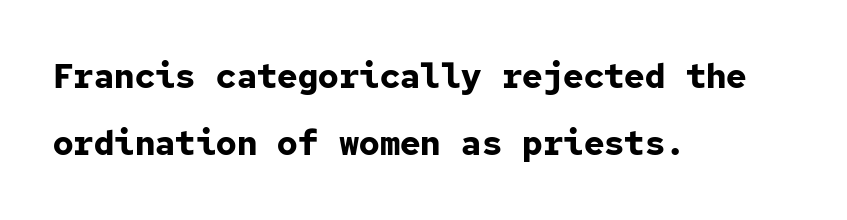
The image shows 34 px bold sans-serif type, upright, monospaced; set left-aligned, loose line spacing (1.98x), normal letter spacing, not underlined; low stroke contrast and a medium x-height.
